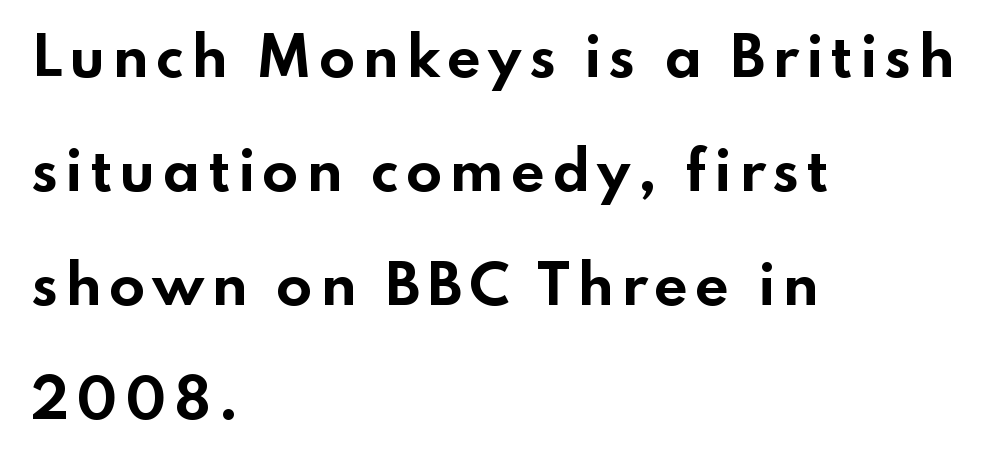
{"serif": "no", "italic": "no", "bold": "yes", "weight": "bold", "width": "wide", "stroke_contrast": "low", "x_height": "small", "monospaced": "no", "underline": "no", "align": "left", "line_spacing": "loose", "line_spacing_ratio": 2.15, "glyph_px": 53}
